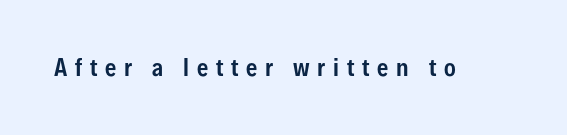
The image shows 22 px text type, upright; set unusually wide letter spacing (+0.35 em), not underlined.
